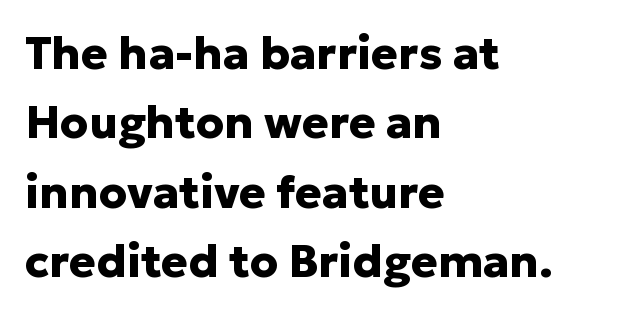
Note: no serifs on the glyphs. The gaps between neighbouring characters are ordinary and unremarkable. Do the characters align in a grid? No, the font is proportional. Alignment: flush left. How would I describe the line gaps? Plain and ordinary. The space beneath each line is pristine and unruled.
